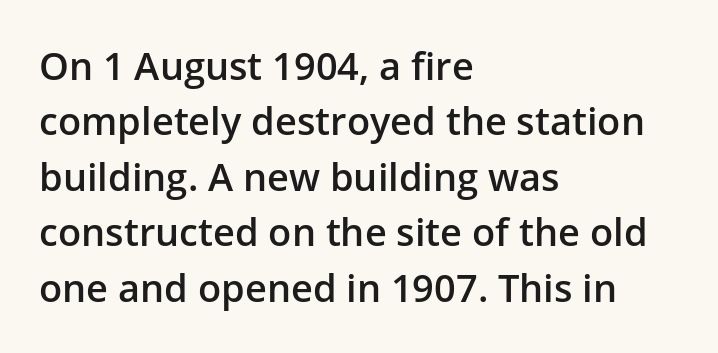
The image shows 38 px semibold sans-serif type, upright; set left-aligned, normal line spacing (1.46x), normal letter spacing, not underlined; low stroke contrast and a medium x-height.
